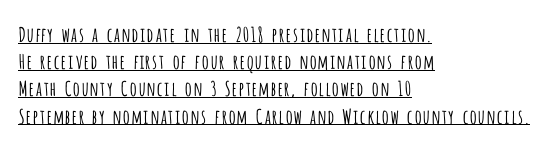
The image shows 20 px text type, upright; set left-aligned, normal line spacing (1.36x), normal letter spacing, underlined.
